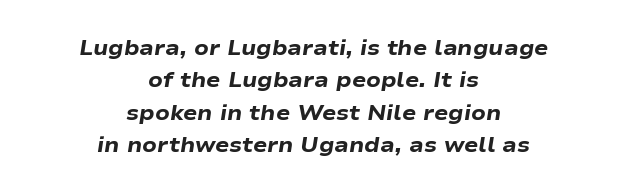
The image shows 21 px bold type, italic (leaning right); set centered, normal line spacing (1.54x), normal letter spacing, not underlined.
